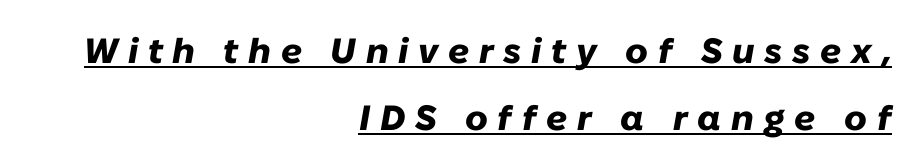
{"italic": "yes", "lean": "right", "slant_degrees": 10, "bold": "yes", "weight": "heavy", "width": "normal", "stroke_contrast": "low", "x_height": "medium", "monospaced": "no", "underline": "yes", "align": "right", "line_spacing": "loose", "line_spacing_ratio": 1.91, "letter_spacing": "wide", "letter_spacing_em": 0.28, "glyph_px": 35}
